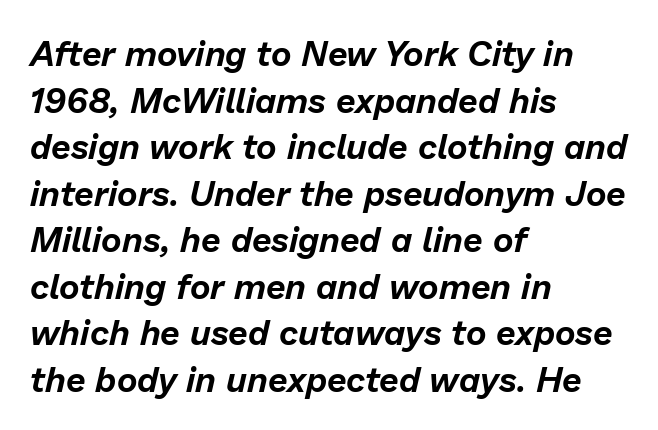
Q: Is the text italic (slanted)? A: Yes, it leans right by about 13 degrees.
Q: Is the text underlined? A: No.
Q: How is the paragraph aligned? A: Left-aligned.
Q: Is the spacing between letters normal or unusually wide? A: Normal.
Q: Is the spacing between lines tight, normal or loose? A: Normal.
Q: Width (condensed, normal, or wide)? A: Normal.
Q: Stroke contrast? A: Low.
Q: x-height? A: Medium.
Q: Monospaced? A: No.
